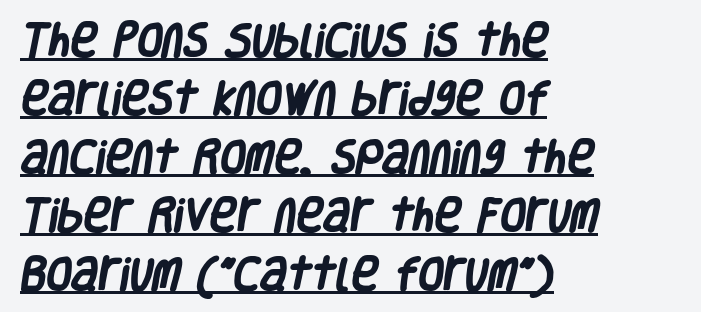
The image shows 37 px heavy, condensed sans-serif type; set left-aligned, normal line spacing (1.58x), normal letter spacing, underlined; low stroke contrast and a large x-height.
